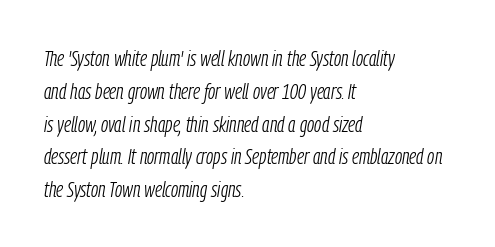
The image shows 22 px text type, italic (leaning right); set left-aligned, normal line spacing (1.49x), normal letter spacing, not underlined.
